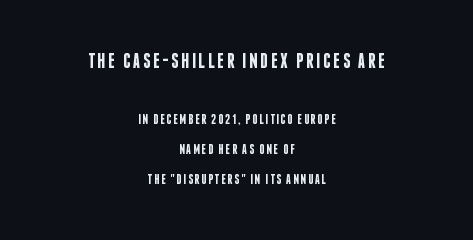
{"italic": "no", "bold": "semi", "underline": "no", "align": "center", "line_spacing": "loose", "line_spacing_ratio": 2.12, "larger_block": "first", "size_ratio": 1.5, "glyph_px": 21}
